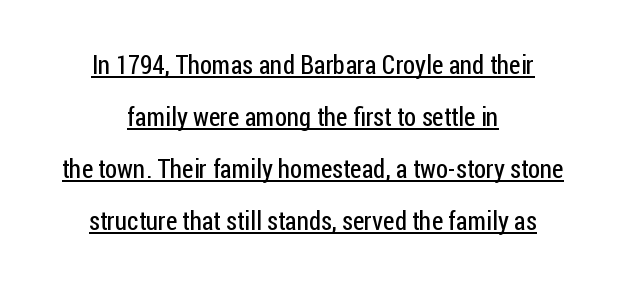
{"italic": "no", "bold": "no", "underline": "yes", "align": "center", "line_spacing": "loose", "line_spacing_ratio": 2.0, "letter_spacing": "normal", "letter_spacing_em": 0.0, "glyph_px": 26}
